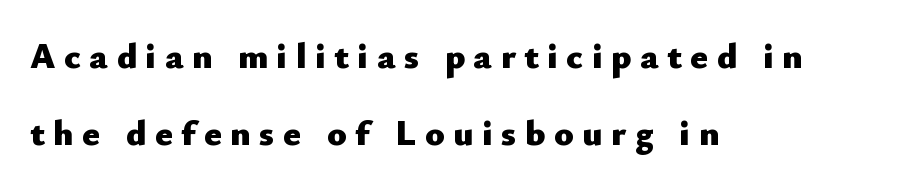
The image shows 36 px heavy sans-serif type, upright; set left-aligned, loose line spacing (2.13x), unusually wide letter spacing (+0.24 em), not underlined; low stroke contrast and a small x-height.
